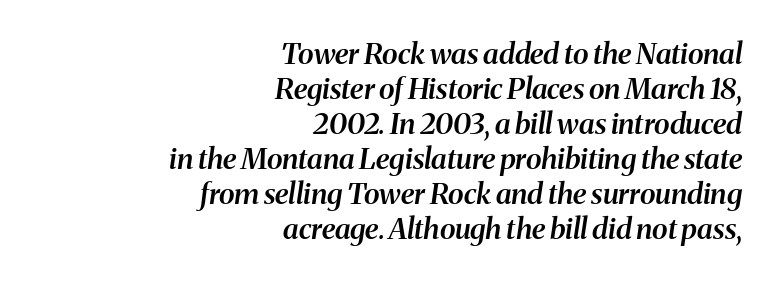
Q: Is the text bold? A: Semi-bold.
Q: Is the text italic (slanted)? A: Yes, it leans right by about 8 degrees.
Q: Is the typeface a serif or a sans-serif typeface? A: Serif.
Q: Is the text underlined? A: No.
Q: How is the paragraph aligned? A: Right-aligned.
Q: Is the spacing between letters normal or unusually wide? A: Normal.
Q: Width (condensed, normal, or wide)? A: Normal.
Q: Stroke contrast? A: Medium.
Q: x-height? A: Medium.
Q: Monospaced? A: No.
